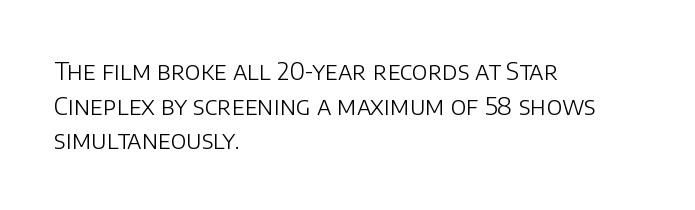
{"italic": "no", "bold": "no", "underline": "no", "align": "left", "line_spacing": "normal", "line_spacing_ratio": 1.39, "letter_spacing": "normal", "letter_spacing_em": 0.0, "glyph_px": 25}
